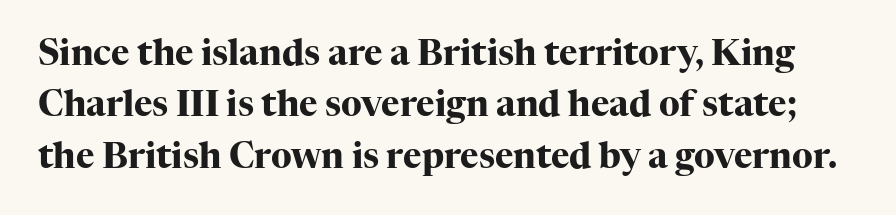
Q: Is the text bold? A: Yes.
Q: Is the text italic (slanted)? A: No, it is upright.
Q: Is the typeface a serif or a sans-serif typeface? A: Serif.
Q: Is the text underlined? A: No.
Q: Is the spacing between letters normal or unusually wide? A: Normal.
Q: Is the spacing between lines tight, normal or loose? A: Normal.
Q: Width (condensed, normal, or wide)? A: Normal.
Q: Stroke contrast? A: High.
Q: x-height? A: Medium.
Q: Monospaced? A: No.
